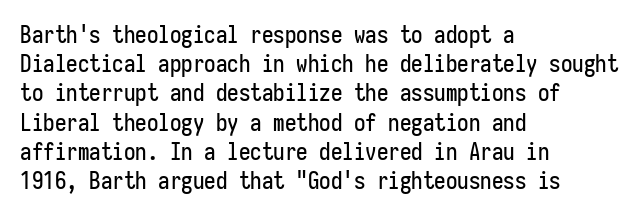
Q: Is the text italic (slanted)? A: No, it is upright.
Q: Is the text underlined? A: No.
Q: How is the paragraph aligned? A: Left-aligned.
Q: Is the spacing between letters normal or unusually wide? A: Normal.
Q: Is the spacing between lines tight, normal or loose? A: Normal.
